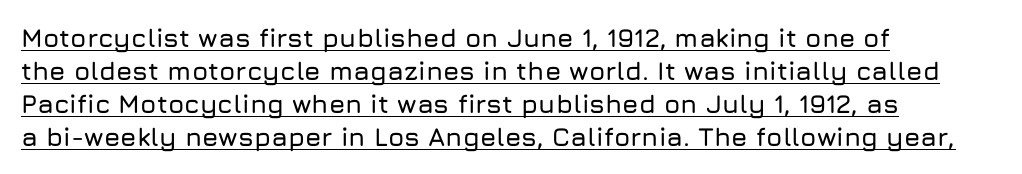
The image shows 26 px text type, upright; set left-aligned, normal line spacing (1.27x), normal letter spacing, underlined.
